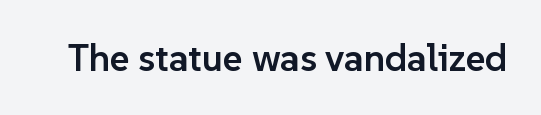
The image shows 38 px semibold sans-serif type, upright; set normal letter spacing, not underlined; low stroke contrast and a medium x-height.
